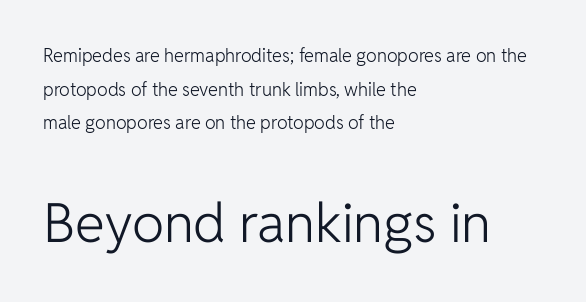
Q: Is the text bold? A: No.
Q: Is the text italic (slanted)? A: No, it is upright.
Q: Is the typeface a serif or a sans-serif typeface? A: Sans-serif.
Q: Is the text underlined? A: No.
Q: How is the paragraph aligned? A: Left-aligned.
Q: Is the spacing between letters normal or unusually wide? A: Normal.
Q: Which block of text is set in a larger size, the first (top) or the second (bottom)? A: The second (bottom) one.
Q: Width (condensed, normal, or wide)? A: Normal.
Q: Stroke contrast? A: Low.
Q: x-height? A: Medium.
Q: Monospaced? A: No.
